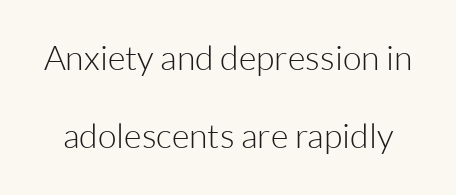
{"serif": "no", "italic": "no", "bold": "no", "weight": "light", "width": "normal", "stroke_contrast": "low", "x_height": "medium", "monospaced": "no", "underline": "no", "line_spacing": "loose", "line_spacing_ratio": 2.3, "letter_spacing": "normal", "letter_spacing_em": 0.0, "glyph_px": 34}
